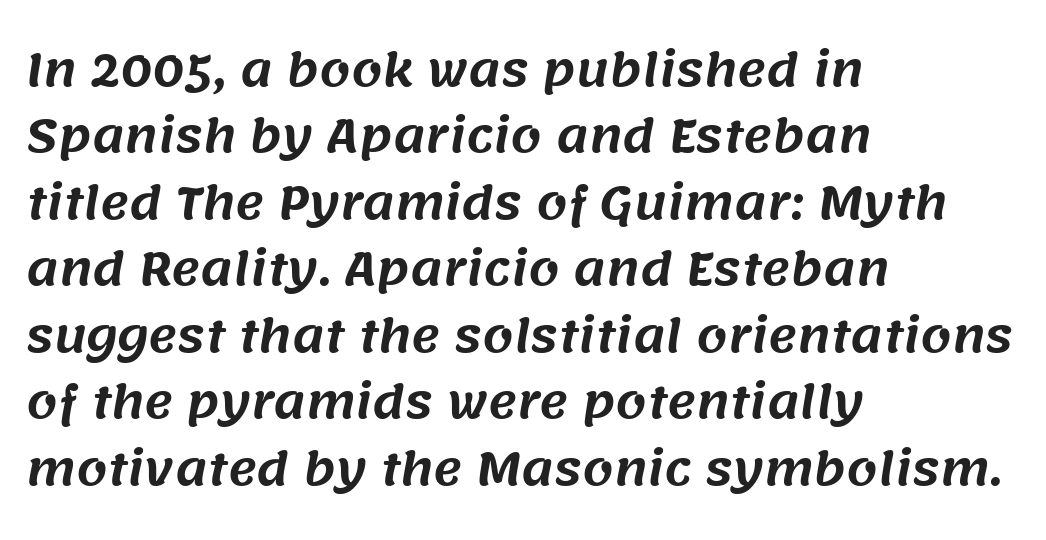
Q: Is the typeface a serif or a sans-serif typeface? A: Sans-serif.
Q: Is the text underlined? A: No.
Q: How is the paragraph aligned? A: Left-aligned.
Q: Is the spacing between letters normal or unusually wide? A: Normal.
Q: Is the spacing between lines tight, normal or loose? A: Normal.
Q: Width (condensed, normal, or wide)? A: Normal.
Q: Stroke contrast? A: Medium.
Q: x-height? A: Large.
Q: Monospaced? A: No.
